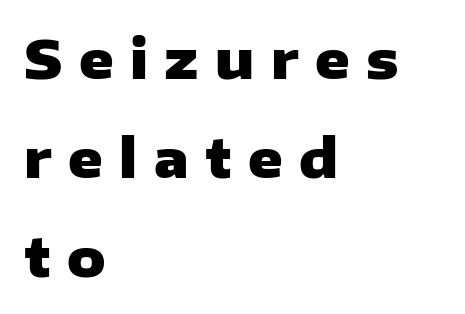
Q: Is the text bold? A: Yes.
Q: Is the text italic (slanted)? A: No, it is upright.
Q: Is the typeface a serif or a sans-serif typeface? A: Sans-serif.
Q: Is the text underlined? A: No.
Q: How is the paragraph aligned? A: Left-aligned.
Q: Is the spacing between letters normal or unusually wide? A: Unusually wide.
Q: Width (condensed, normal, or wide)? A: Wide.
Q: Stroke contrast? A: Low.
Q: x-height? A: Medium.
Q: Monospaced? A: No.
